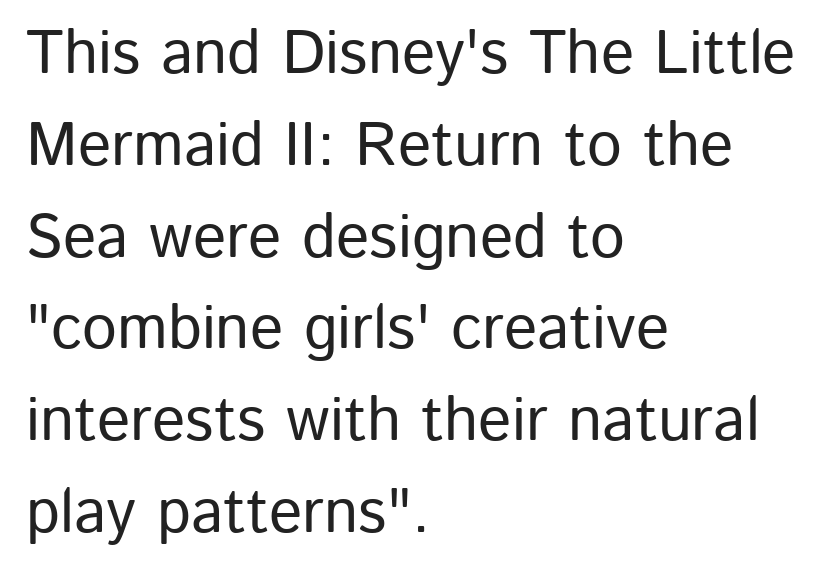
The rendering uses natural spacing where letterforms have individual widths. The gaps between neighbouring characters are ordinary and unremarkable. Classification — sans serif. Decoration check: the copy has no underline.
